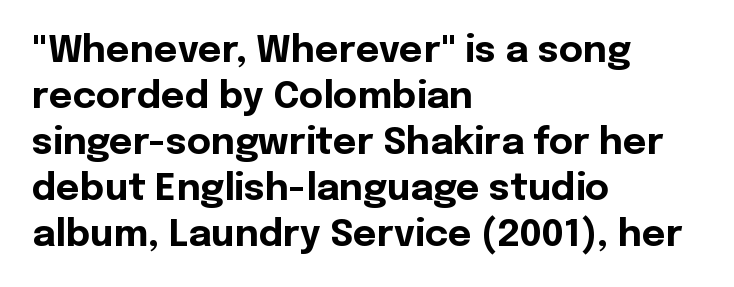
Q: Is the text bold? A: Yes.
Q: Is the text italic (slanted)? A: No, it is upright.
Q: Is the typeface a serif or a sans-serif typeface? A: Sans-serif.
Q: Is the text underlined? A: No.
Q: How is the paragraph aligned? A: Left-aligned.
Q: Is the spacing between letters normal or unusually wide? A: Normal.
Q: Width (condensed, normal, or wide)? A: Normal.
Q: x-height? A: Medium.
Q: Monospaced? A: No.
